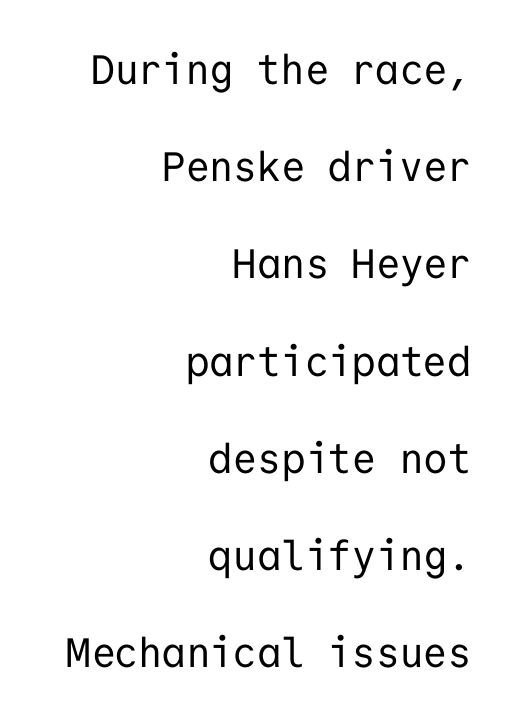
Q: Is the text bold? A: No.
Q: Is the text italic (slanted)? A: No, it is upright.
Q: Is the typeface a serif or a sans-serif typeface? A: Sans-serif.
Q: Is the text underlined? A: No.
Q: How is the paragraph aligned? A: Right-aligned.
Q: Is the spacing between letters normal or unusually wide? A: Normal.
Q: Is the spacing between lines tight, normal or loose? A: Loose.
Q: Width (condensed, normal, or wide)? A: Normal.
Q: Stroke contrast? A: Low.
Q: x-height? A: Medium.
Q: Monospaced? A: Yes.
